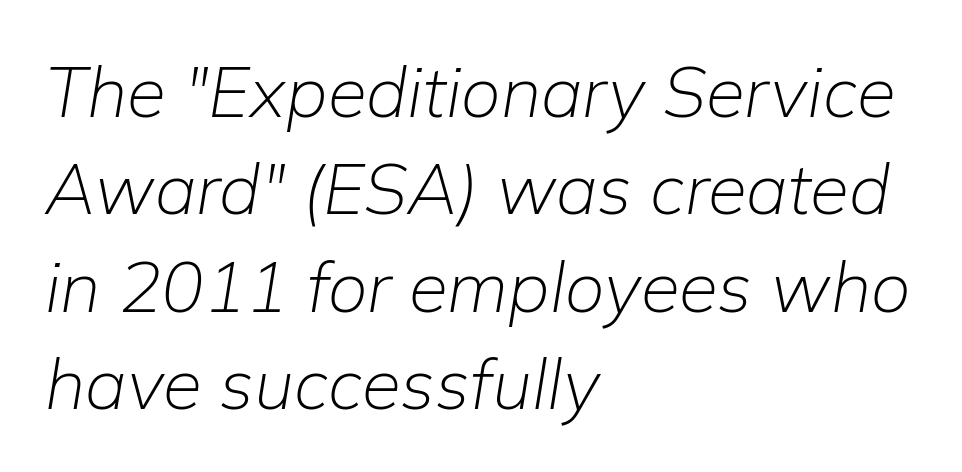
The image shows 71 px light type, italic (leaning right); set left-aligned, normal line spacing (1.37x), normal letter spacing, not underlined; low stroke contrast and a medium x-height.
